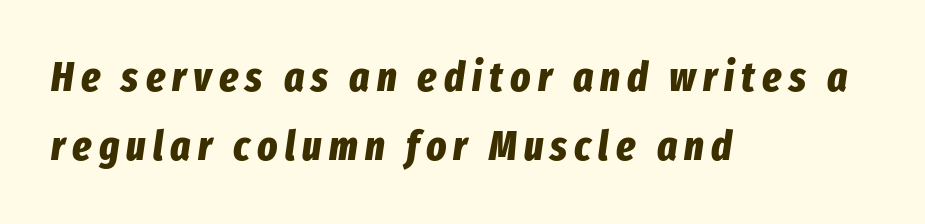
Q: Is the text bold? A: Yes.
Q: Is the text italic (slanted)? A: Yes, it leans right by about 8 degrees.
Q: Is the text underlined? A: No.
Q: How is the paragraph aligned? A: Left-aligned.
Q: Is the spacing between lines tight, normal or loose? A: Normal.
Q: Width (condensed, normal, or wide)? A: Condensed.
Q: Stroke contrast? A: Low.
Q: x-height? A: Medium.
Q: Monospaced? A: No.
